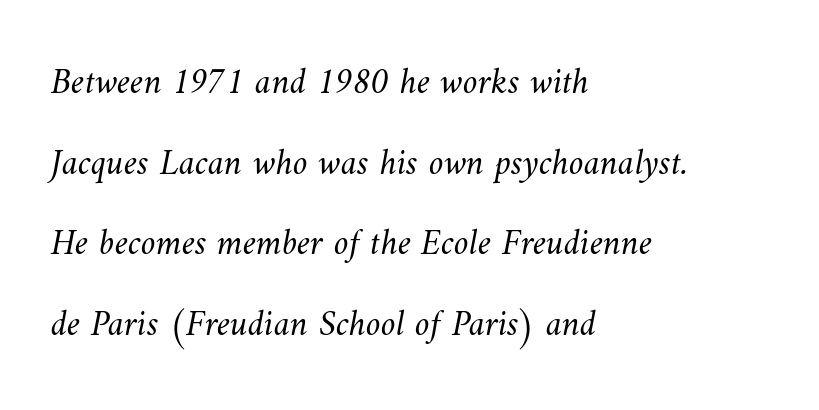
The image shows 37 px light type; set left-aligned, loose line spacing (2.18x), normal letter spacing, not underlined; medium stroke contrast and a small x-height.
